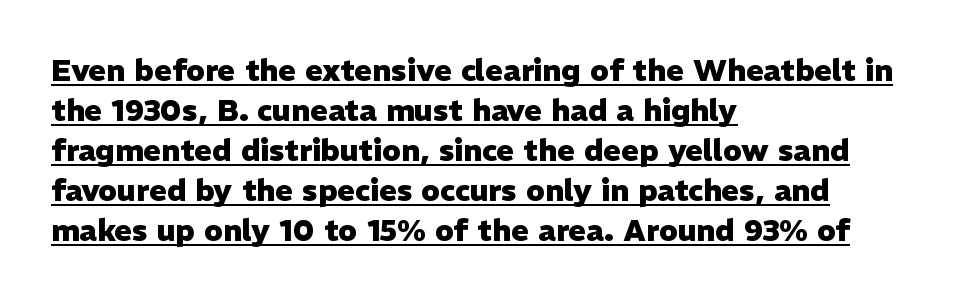
Q: Is the text bold? A: Yes.
Q: Is the text italic (slanted)? A: No, it is upright.
Q: Is the typeface a serif or a sans-serif typeface? A: Sans-serif.
Q: Is the text underlined? A: Yes.
Q: How is the paragraph aligned? A: Left-aligned.
Q: Is the spacing between letters normal or unusually wide? A: Normal.
Q: Is the spacing between lines tight, normal or loose? A: Normal.
Q: Width (condensed, normal, or wide)? A: Normal.
Q: Stroke contrast? A: Low.
Q: x-height? A: Medium.
Q: Monospaced? A: No.
